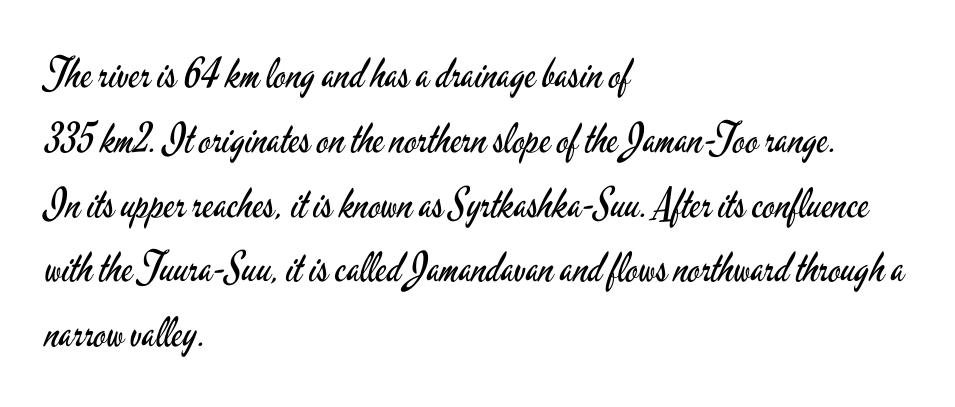
{"serif": "no", "bold": "no", "weight": "regular", "width": "condensed", "stroke_contrast": "low", "x_height": "small", "monospaced": "no", "underline": "no", "align": "left", "line_spacing": "normal", "line_spacing_ratio": 1.58, "letter_spacing": "normal", "letter_spacing_em": 0.0, "glyph_px": 41}
